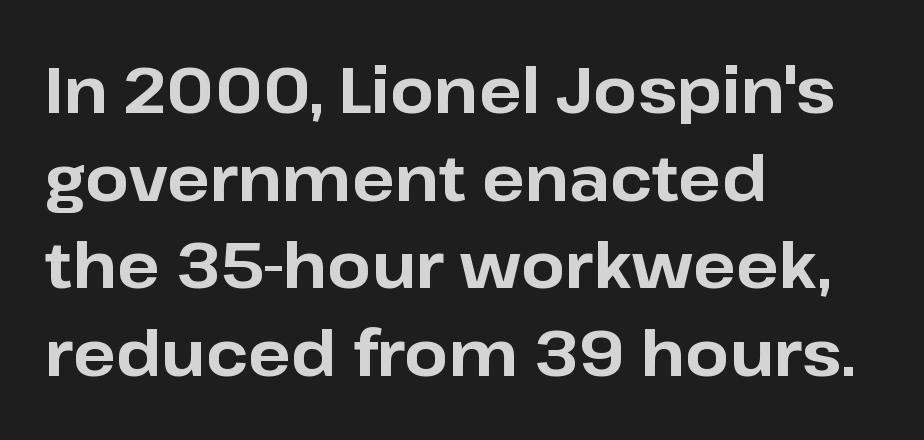
These lines were composed using upright roman letters. Think of a printed novel: that variable character pitch is what you see here. Nope, no serifs anywhere on these letters. The lines in this sample share a left origin and differ only in where they stop.
